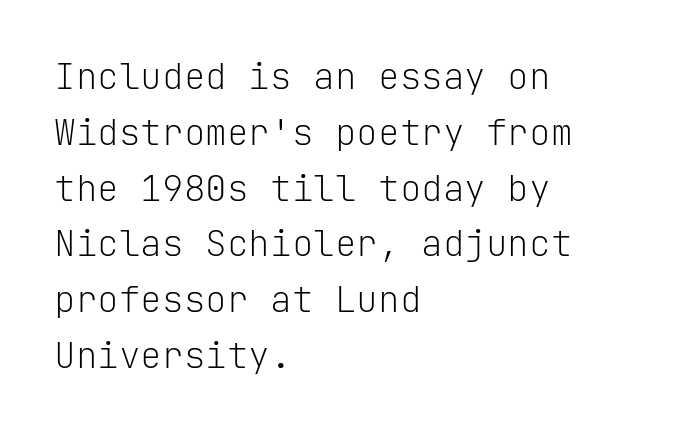
{"serif": "no", "italic": "no", "bold": "no", "weight": "light", "width": "normal", "stroke_contrast": "low", "x_height": "medium", "monospaced": "yes", "underline": "no", "align": "left", "line_spacing": "normal", "line_spacing_ratio": 1.55, "letter_spacing": "normal", "letter_spacing_em": 0.0, "glyph_px": 36}
